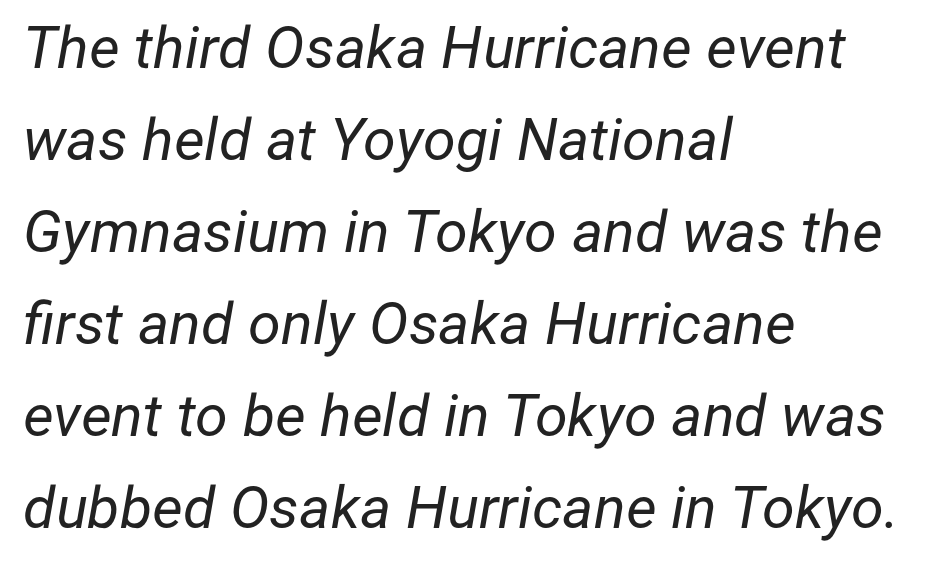
The image shows 59 px regular-weight type, italic (leaning right); set left-aligned, normal line spacing (1.56x), normal letter spacing, not underlined; low stroke contrast and a medium x-height.
